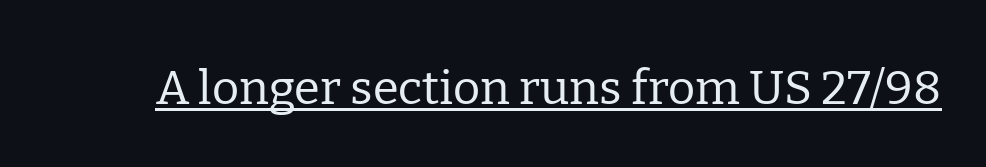
Old-style or modern, the face here clearly has serifs. The rendering uses natural spacing where letterforms have individual widths. The type is set solid horizontally, with unmodified tracking. Weight class: somewhere from thin through regular. Quick note: underline on. Vertical strokes here are truly vertical.
